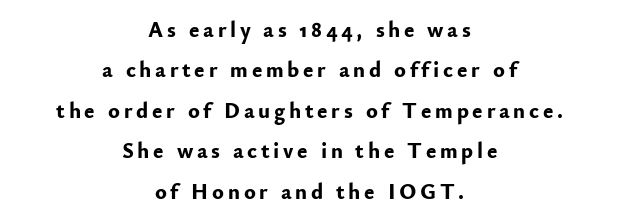
{"italic": "no", "bold": "yes", "underline": "no", "align": "center", "line_spacing_ratio": 1.84, "glyph_px": 22}
